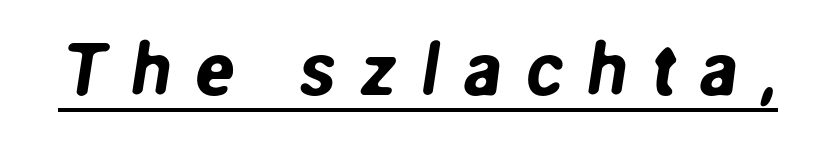
The image shows 74 px sans-serif type; set unusually wide letter spacing (+0.31 em), underlined; low stroke contrast and a medium x-height.
